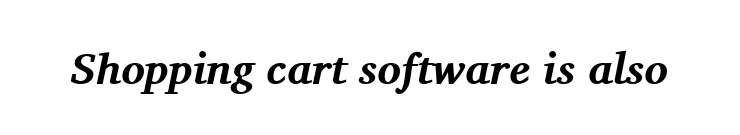
These lines are composed in type with serifs. Is the letter spacing exaggerated? No — it looks like the ordinary default. No word sits above an underline. Is this a fixed-width face? No — the glyphs have proportional, varying widths.
